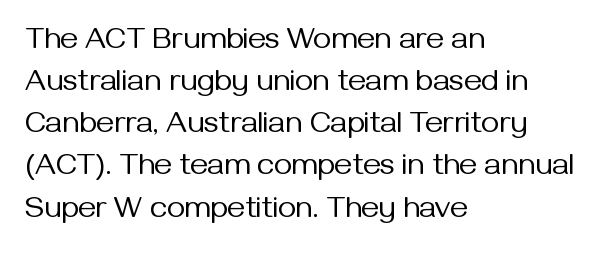
{"serif": "no", "italic": "no", "bold": "no", "weight": "regular", "width": "normal", "stroke_contrast": "medium", "x_height": "medium", "monospaced": "no", "underline": "no", "align": "left", "line_spacing": "normal", "line_spacing_ratio": 1.36, "letter_spacing": "normal", "letter_spacing_em": 0.0, "glyph_px": 31}
